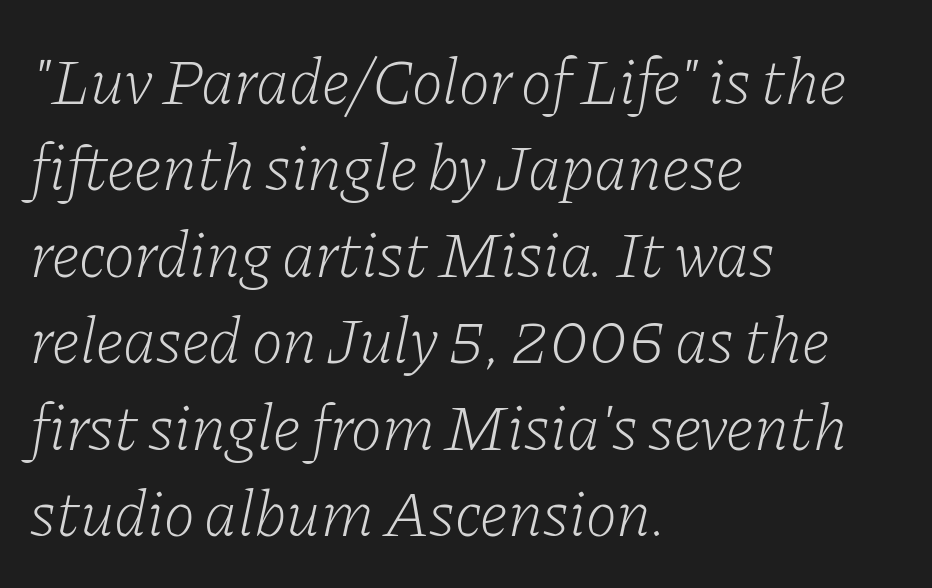
The image shows 66 px light serif type, italic (leaning right); set left-aligned, normal line spacing (1.31x), normal letter spacing, not underlined; low stroke contrast and a medium x-height.
